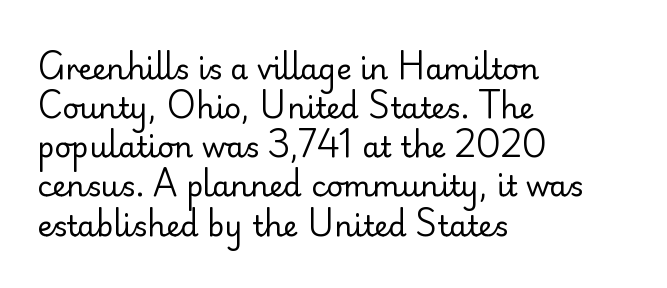
{"serif": "no", "italic": "no", "bold": "no", "weight": "regular", "width": "normal", "stroke_contrast": "low", "x_height": "small", "monospaced": "no", "underline": "no", "align": "left", "line_spacing": "normal", "line_spacing_ratio": 1.35, "letter_spacing": "normal", "letter_spacing_em": 0.0, "glyph_px": 29}
